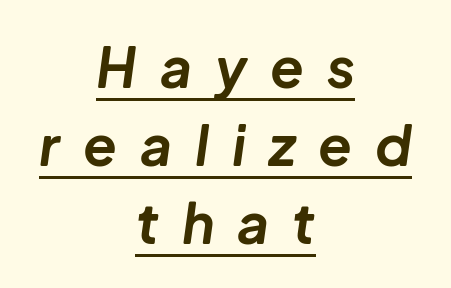
Q: Is the text bold? A: Yes.
Q: Is the text italic (slanted)? A: Yes, it leans right by about 8 degrees.
Q: Is the text underlined? A: Yes.
Q: How is the paragraph aligned? A: Centered.
Q: Is the spacing between letters normal or unusually wide? A: Unusually wide.
Q: Is the spacing between lines tight, normal or loose? A: Normal.
Q: Width (condensed, normal, or wide)? A: Normal.
Q: Stroke contrast? A: Low.
Q: x-height? A: Medium.
Q: Monospaced? A: No.
